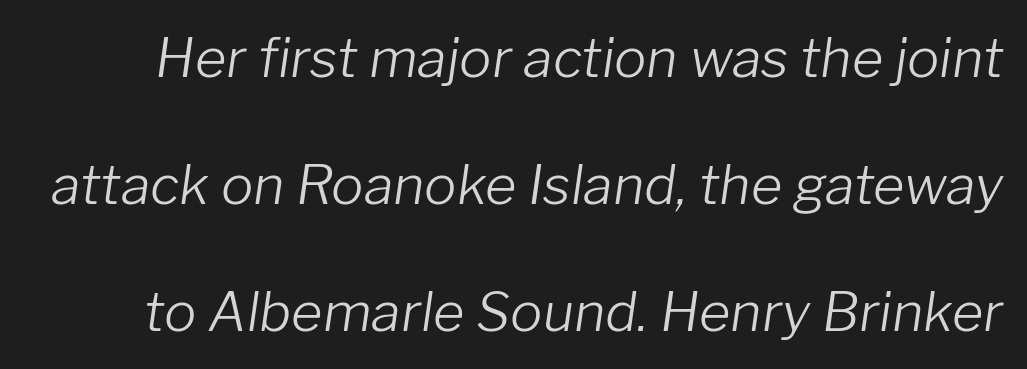
Weight: regular or lighter. A typesetter would call this proportional, since set widths differ per character. The gap between lines stays unmarked. Slant detected: the letters are inclined. Nothing unusual about the tracking: characters are spaced as the font intends.
